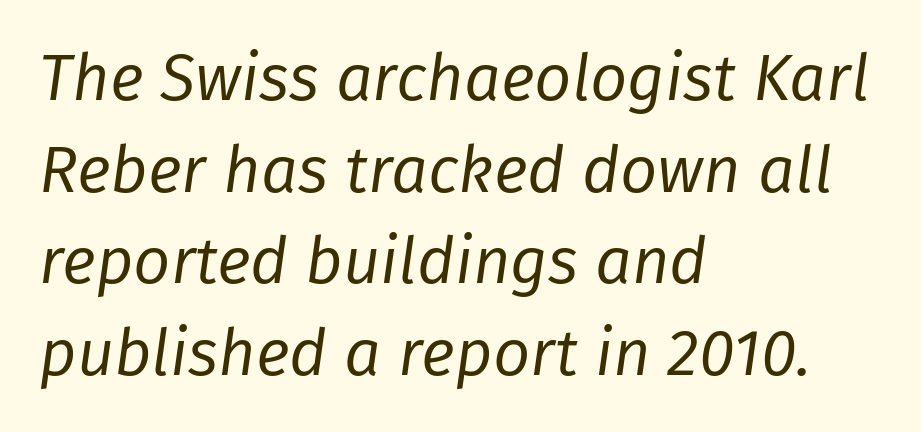
Q: Is the text bold? A: No.
Q: Is the text italic (slanted)? A: Yes, it leans right by about 8 degrees.
Q: Is the text underlined? A: No.
Q: How is the paragraph aligned? A: Left-aligned.
Q: Is the spacing between letters normal or unusually wide? A: Normal.
Q: Is the spacing between lines tight, normal or loose? A: Normal.
Q: Width (condensed, normal, or wide)? A: Normal.
Q: Stroke contrast? A: Low.
Q: x-height? A: Medium.
Q: Monospaced? A: No.
